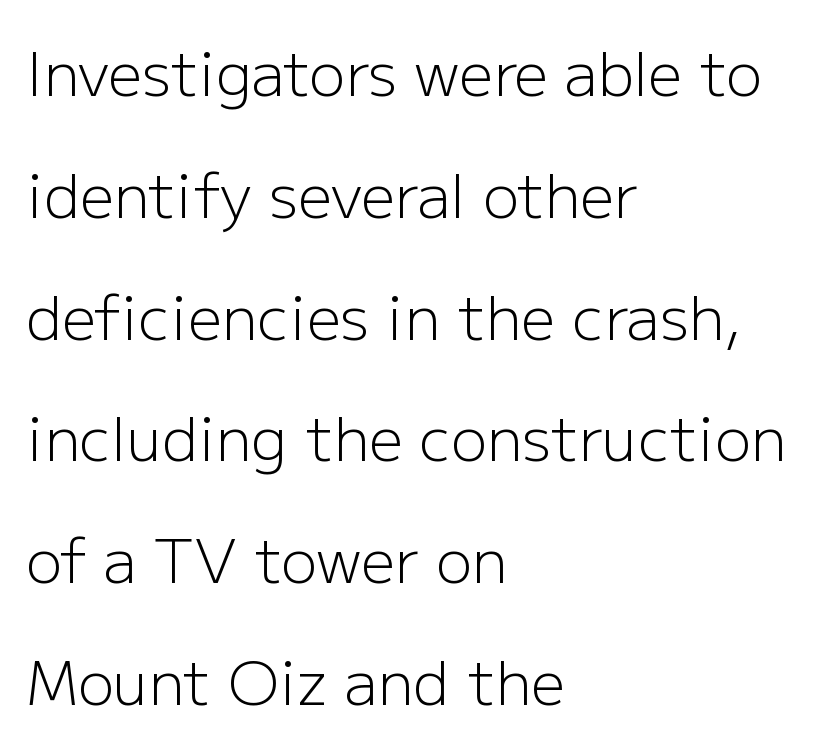
The image shows 60 px light sans-serif type, upright; set left-aligned, loose line spacing (2.03x), normal letter spacing, not underlined; low stroke contrast and a medium x-height.
